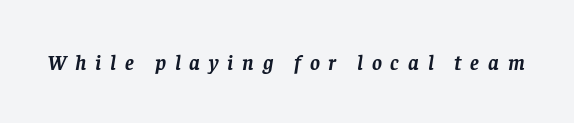
The font's italic variant was chosen for this text. Bare-footed words on every line. You'd pick this weight for a headline — it's a proper bold. Observe the wide spacing: letters keep a clear distance from each other.
